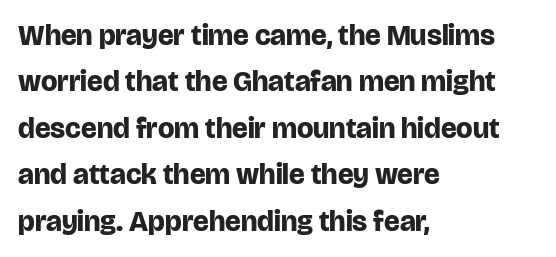
Leading: standard. Are there feet on the stems? There aren't — it's a sans. The lines in this sample share a left origin and differ only in where they stop. Italic? Not at all — the glyphs are vertical.
